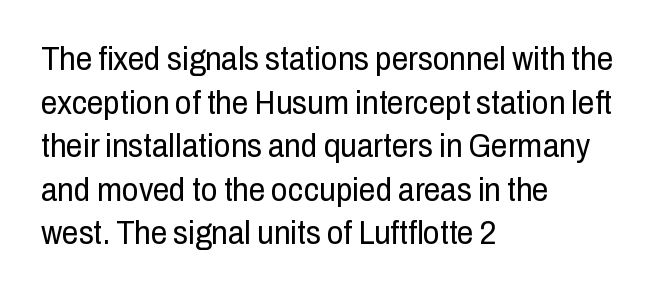
In terms of letterspacing, this is plain default setting. Successive baselines arrive at the customary interval. You could not count columns in this text — the font is proportionally spaced. This is the regular roman posture of the typeface. Unlike a traditional serif, this face leaves its strokes unadorned. Counters stay open thanks to moderate or lighter strokes.
